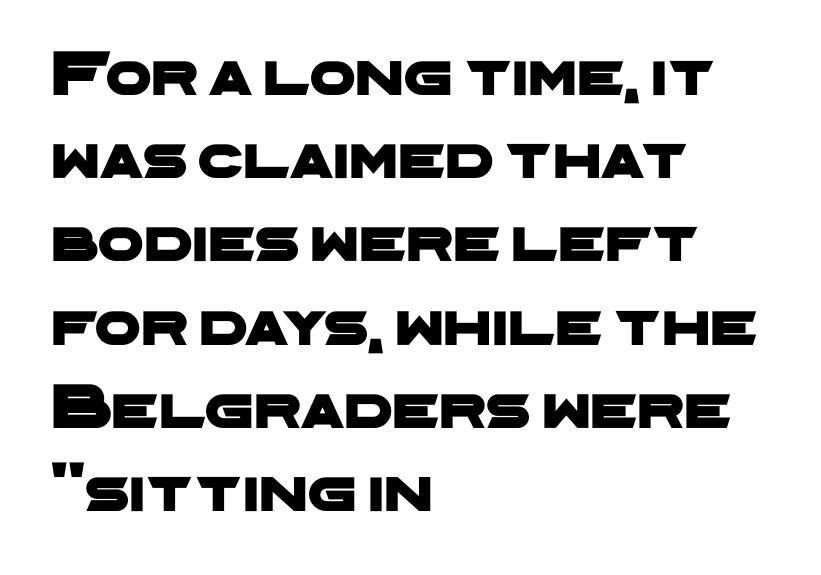
Q: Is the typeface a serif or a sans-serif typeface? A: Sans-serif.
Q: Is the text underlined? A: No.
Q: How is the paragraph aligned? A: Left-aligned.
Q: Is the spacing between letters normal or unusually wide? A: Normal.
Q: Is the spacing between lines tight, normal or loose? A: Normal.
Q: Width (condensed, normal, or wide)? A: Wide.
Q: Stroke contrast? A: Low.
Q: x-height? A: Medium.
Q: Monospaced? A: No.
